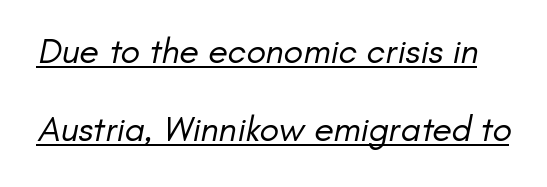
Q: Is the text bold? A: No.
Q: Is the typeface a serif or a sans-serif typeface? A: Sans-serif.
Q: Is the text underlined? A: Yes.
Q: Is the spacing between letters normal or unusually wide? A: Normal.
Q: Is the spacing between lines tight, normal or loose? A: Loose.
Q: Width (condensed, normal, or wide)? A: Normal.
Q: Stroke contrast? A: Low.
Q: x-height? A: Small.
Q: Monospaced? A: No.
